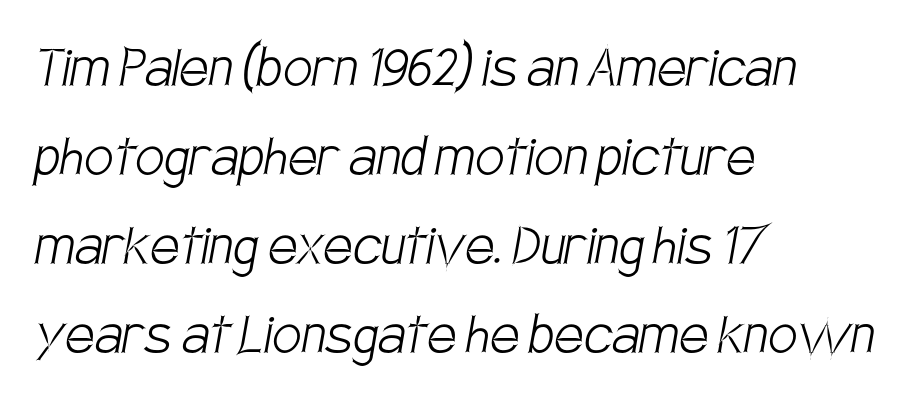
Q: Is the text bold? A: No.
Q: Is the typeface a serif or a sans-serif typeface? A: Sans-serif.
Q: Is the text underlined? A: No.
Q: How is the paragraph aligned? A: Left-aligned.
Q: Is the spacing between letters normal or unusually wide? A: Normal.
Q: Is the spacing between lines tight, normal or loose? A: Normal.
Q: Width (condensed, normal, or wide)? A: Condensed.
Q: Stroke contrast? A: Low.
Q: x-height? A: Large.
Q: Monospaced? A: No.
